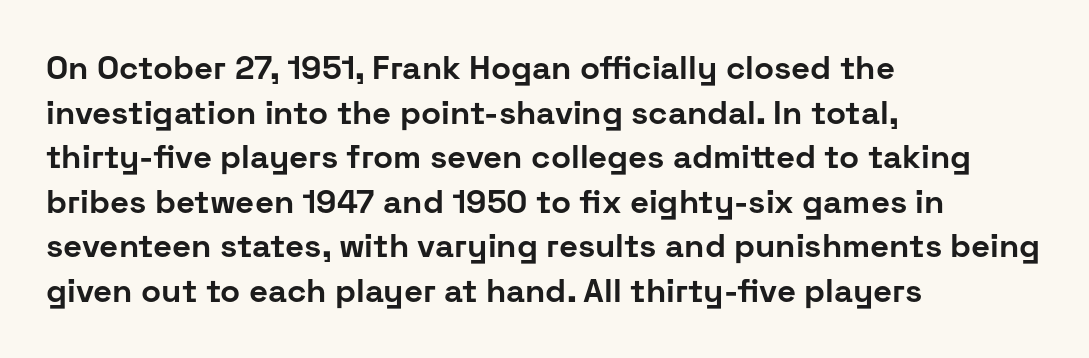
The image shows 33 px bold sans-serif type, upright; set left-aligned, normal line spacing (1.35x), normal letter spacing, not underlined; low stroke contrast and a medium x-height.
